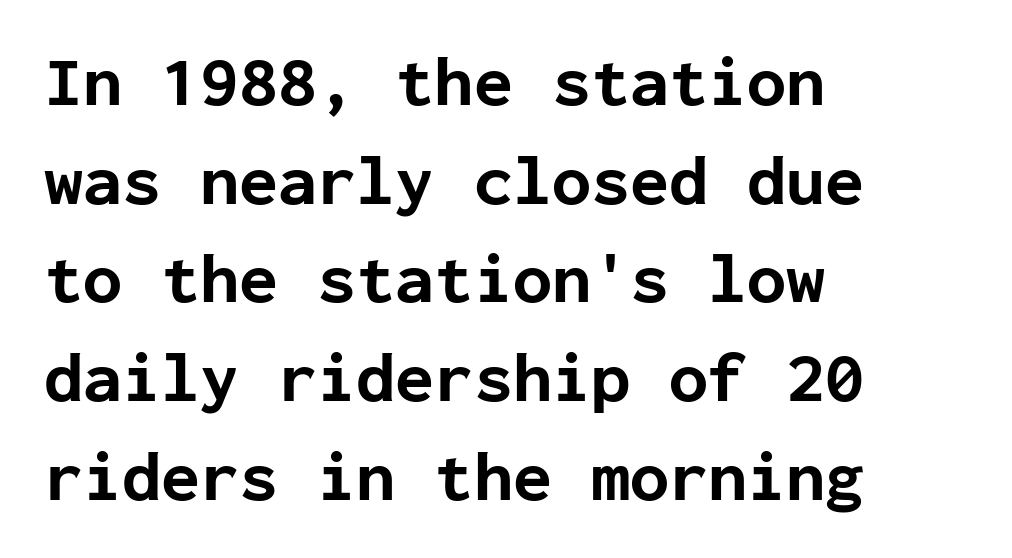
The image shows 71 px bold sans-serif type, upright, monospaced; set left-aligned, normal line spacing (1.39x), normal letter spacing, not underlined; low stroke contrast and a medium x-height.
